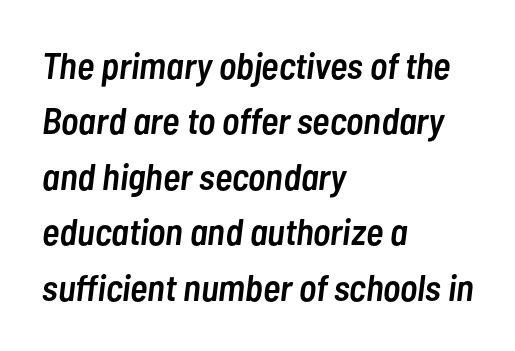
Q: Is the text bold? A: Semi-bold.
Q: Is the text italic (slanted)? A: Yes, it leans right by about 7 degrees.
Q: Is the text underlined? A: No.
Q: How is the paragraph aligned? A: Left-aligned.
Q: Is the spacing between letters normal or unusually wide? A: Normal.
Q: Is the spacing between lines tight, normal or loose? A: Normal.
Q: Width (condensed, normal, or wide)? A: Condensed.
Q: Stroke contrast? A: Low.
Q: x-height? A: Medium.
Q: Monospaced? A: No.
